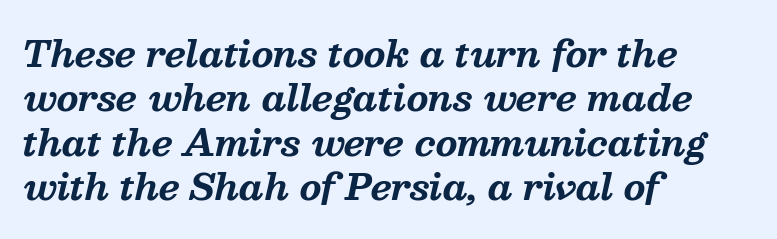
If you drew a line through each stem, it would be angled. Serif or sans? Serif — the stroke terminals have little feet. This rendering features lettering with no underline. The type is set solid horizontally, with unmodified tracking. Each letter keeps its own natural width here, so spacing adapts to shape.
